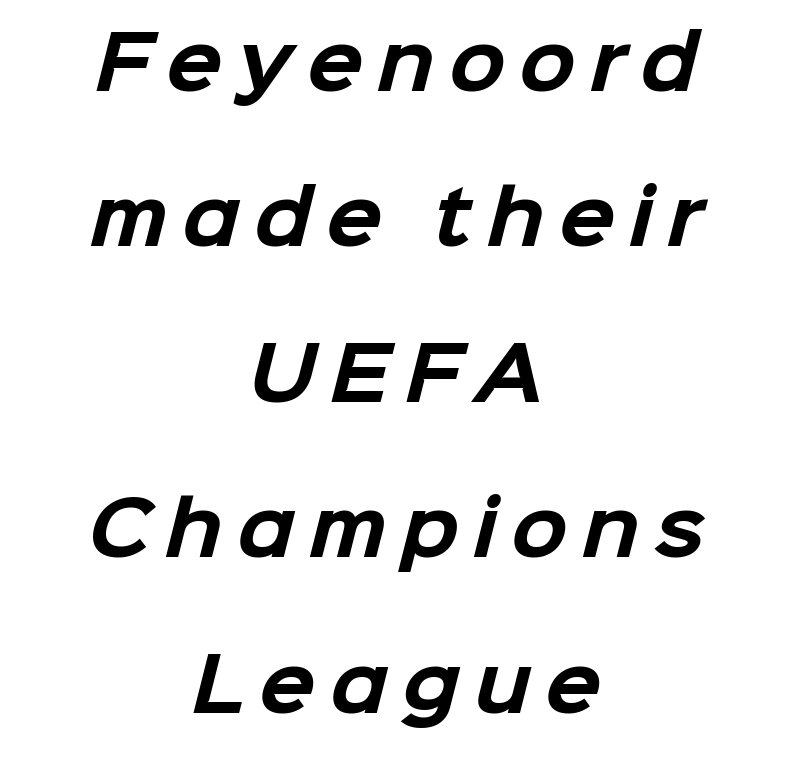
The image shows 74 px bold sans-serif type; set centered, loose line spacing (2.1x), not underlined; low stroke contrast and a medium x-height.
